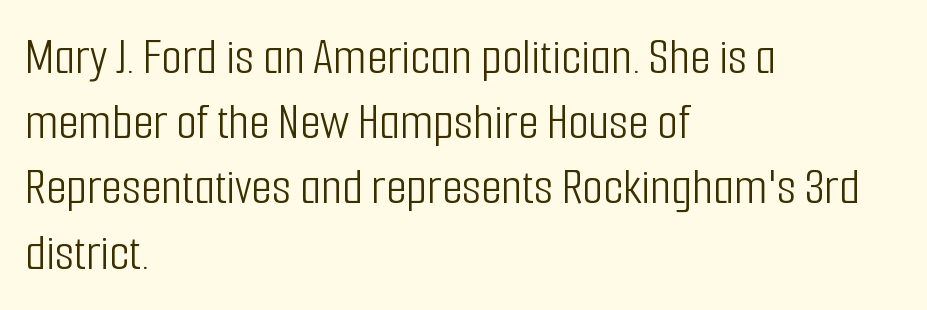
{"serif": "no", "italic": "no", "bold": "no", "weight": "light", "width": "condensed", "stroke_contrast": "low", "x_height": "medium", "monospaced": "no", "underline": "no", "align": "left", "line_spacing_ratio": 1.23, "letter_spacing": "normal", "letter_spacing_em": 0.0, "glyph_px": 53}
